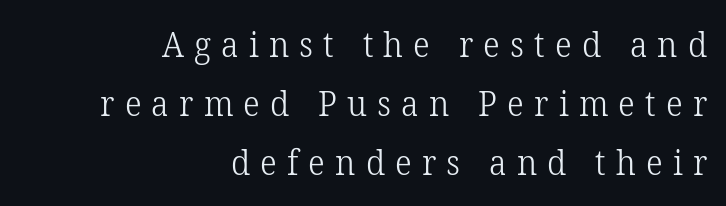
The image shows 35 px light serif type, upright; set right-aligned, normal line spacing (1.69x), unusually wide letter spacing (+0.29 em), not underlined; low stroke contrast and a medium x-height.
